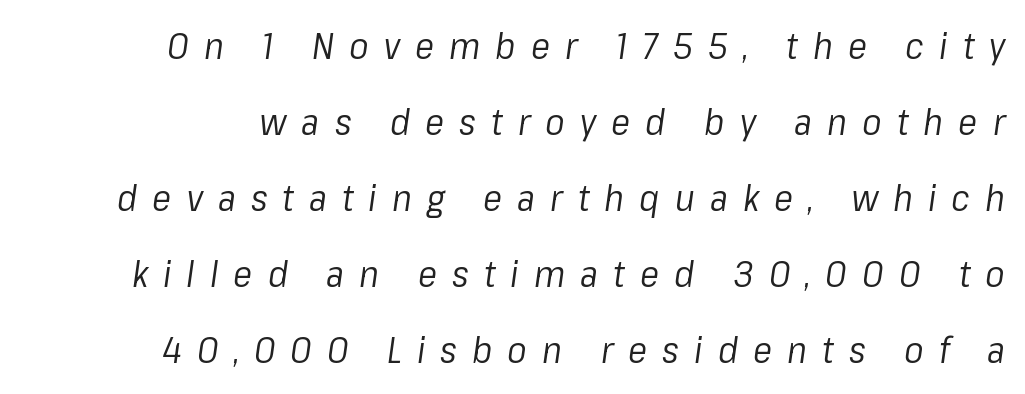
Q: Is the text bold? A: No.
Q: Is the text italic (slanted)? A: Yes, it leans right by about 8 degrees.
Q: Is the text underlined? A: No.
Q: Is the spacing between letters normal or unusually wide? A: Unusually wide.
Q: Is the spacing between lines tight, normal or loose? A: Loose.
Q: Width (condensed, normal, or wide)? A: Normal.
Q: Stroke contrast? A: Low.
Q: x-height? A: Medium.
Q: Monospaced? A: No.
